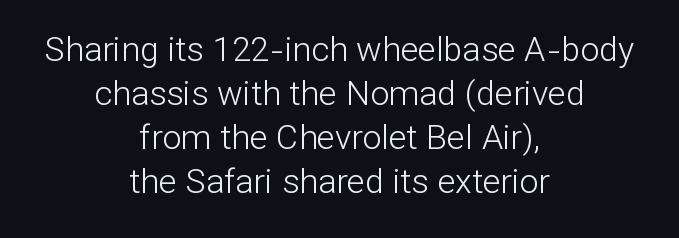
{"serif": "no", "italic": "no", "bold": "no", "weight": "light", "width": "normal", "stroke_contrast": "low", "x_height": "medium", "monospaced": "no", "underline": "no", "align": "center", "line_spacing": "normal", "line_spacing_ratio": 1.29, "letter_spacing": "normal", "letter_spacing_em": 0.0, "glyph_px": 34}
